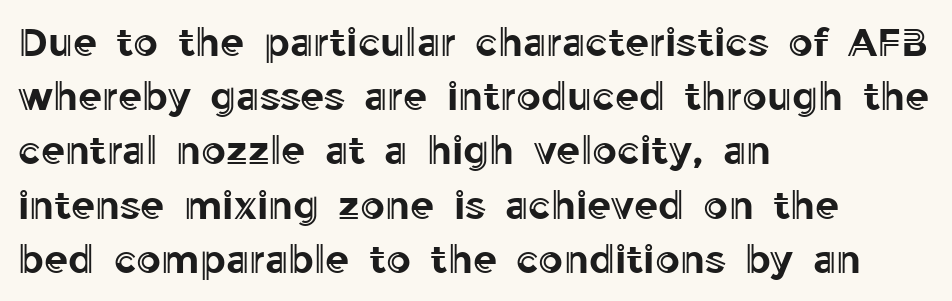
The image shows 39 px text type, upright; set left-aligned, normal line spacing (1.39x), normal letter spacing, not underlined; a medium x-height.
